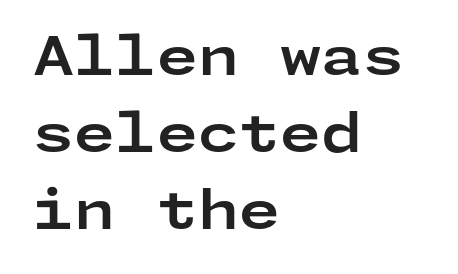
Q: Is the text bold? A: Yes.
Q: Is the text italic (slanted)? A: No, it is upright.
Q: Is the typeface a serif or a sans-serif typeface? A: Sans-serif.
Q: Is the text underlined? A: No.
Q: How is the paragraph aligned? A: Left-aligned.
Q: Is the spacing between letters normal or unusually wide? A: Normal.
Q: Is the spacing between lines tight, normal or loose? A: Normal.
Q: Width (condensed, normal, or wide)? A: Wide.
Q: Stroke contrast? A: Low.
Q: x-height? A: Medium.
